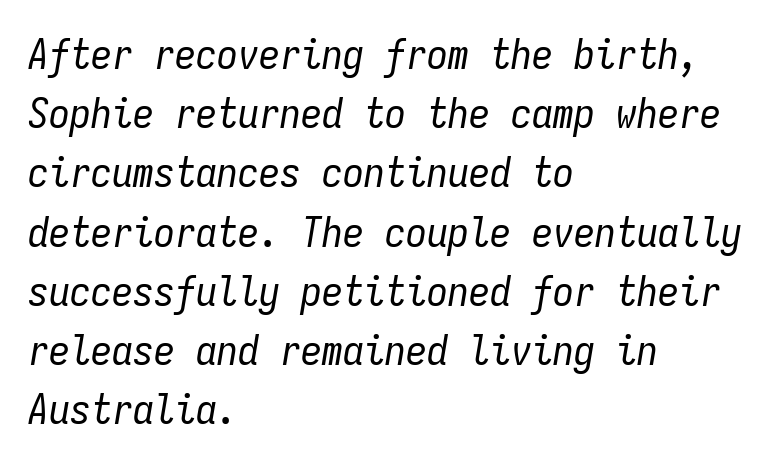
{"italic": "yes", "lean": "right", "slant_degrees": 9, "bold": "no", "weight": "regular", "width": "condensed", "stroke_contrast": "low", "x_height": "medium", "monospaced": "yes", "underline": "no", "align": "left", "line_spacing": "normal", "line_spacing_ratio": 1.41, "letter_spacing": "normal", "letter_spacing_em": 0.0, "glyph_px": 42}
